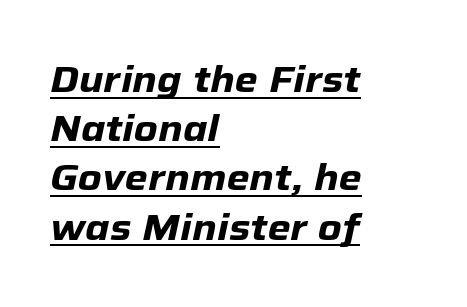
{"italic": "yes", "lean": "right", "slant_degrees": 12, "bold": "yes", "weight": "heavy", "width": "normal", "stroke_contrast": "low", "x_height": "medium", "monospaced": "no", "underline": "yes", "align": "left", "line_spacing": "normal", "line_spacing_ratio": 1.33, "letter_spacing": "normal", "letter_spacing_em": 0.0, "glyph_px": 37}
